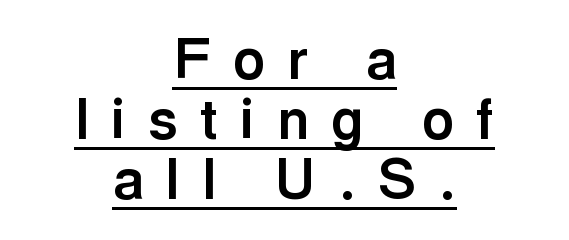
Observe the wide spacing: letters keep a clear distance from each other. Where is the straight margin? There isn't one; the lines are centered. Here the designer chose a conventional face with non-uniform glyph widths. Italic: no, the glyphs are upright roman. Glance below the letters and you will spot a drawn line.
